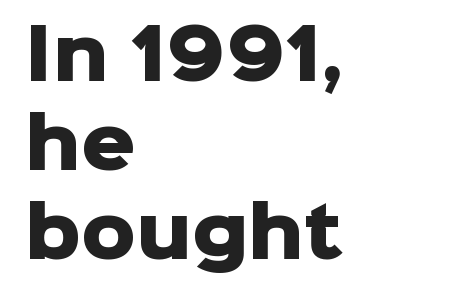
The image shows 68 px heavy sans-serif type, upright; set left-aligned, normal line spacing (1.31x), normal letter spacing, not underlined; low stroke contrast and a medium x-height.
